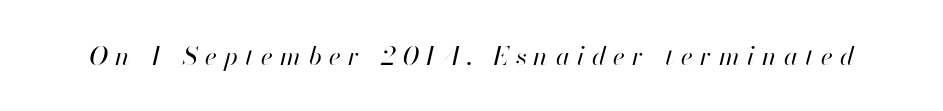
{"italic": "yes", "lean": "right", "slant_degrees": 13, "bold": "no", "underline": "no", "letter_spacing": "wide", "letter_spacing_em": 0.28, "glyph_px": 26}
